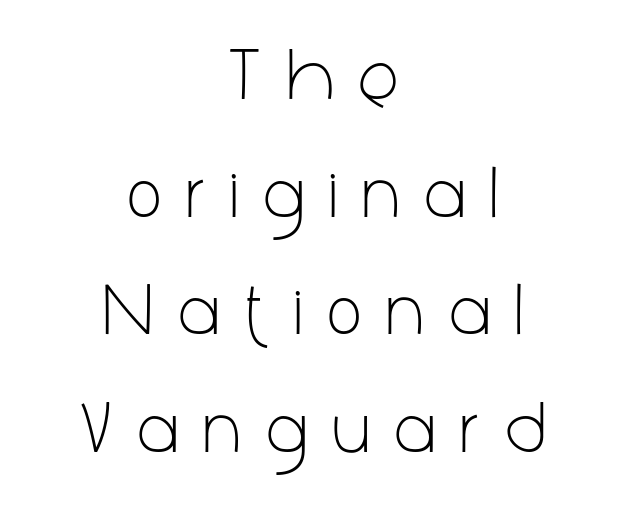
Q: Is the text bold? A: No.
Q: Is the text italic (slanted)? A: No, it is upright.
Q: Is the typeface a serif or a sans-serif typeface? A: Sans-serif.
Q: Is the text underlined? A: No.
Q: How is the paragraph aligned? A: Centered.
Q: Is the spacing between letters normal or unusually wide? A: Unusually wide.
Q: Is the spacing between lines tight, normal or loose? A: Normal.
Q: Width (condensed, normal, or wide)? A: Condensed.
Q: Stroke contrast? A: Low.
Q: x-height? A: Medium.
Q: Monospaced? A: No.
